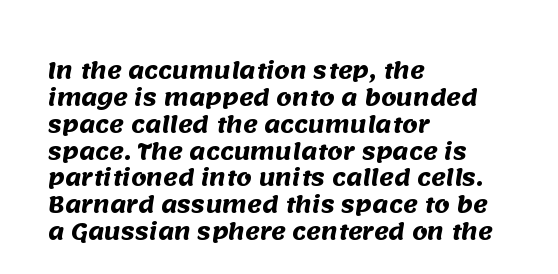
The image shows 22 px bold type; set left-aligned, line spacing 1.22x, normal letter spacing, not underlined.
